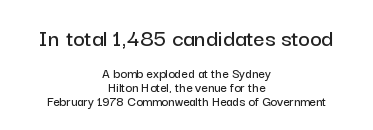
Top chunk: large. Bottom chunk: small. The setting favours the middle, as headings and verse often do. Descender tails drop into unmarked territory. Style check: upright. The line-height multiplier appears low, near solid setting.
